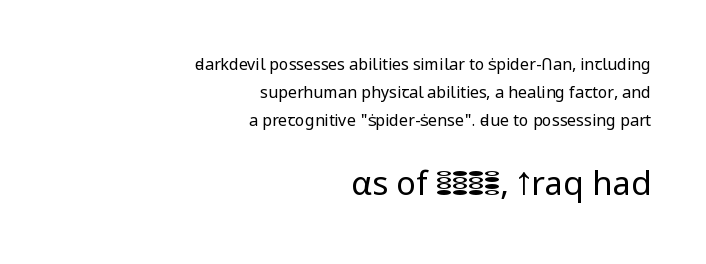
The image shows 33 px regular-weight sans-serif type, upright; set right-aligned, line spacing 1.74x, normal letter spacing, not underlined; the second (bottom) block is 2.06x larger; low stroke contrast and a medium x-height.
